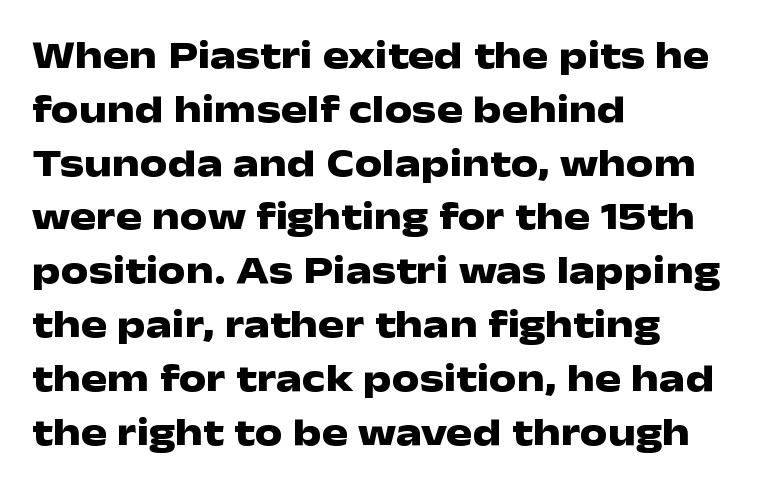
{"serif": "no", "italic": "no", "bold": "yes", "weight": "heavy", "width": "wide", "stroke_contrast": "low", "x_height": "medium", "monospaced": "no", "underline": "no", "align": "left", "line_spacing": "normal", "line_spacing_ratio": 1.38, "letter_spacing": "normal", "letter_spacing_em": 0.0, "glyph_px": 39}
